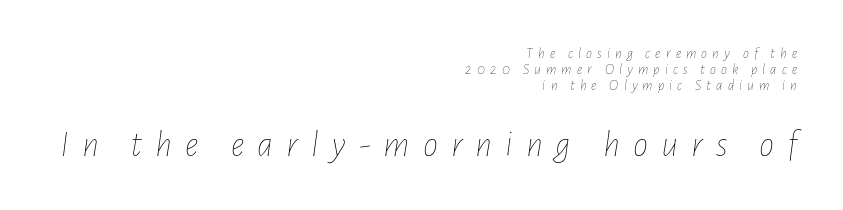
{"italic": "yes", "lean": "right", "slant_degrees": 7, "bold": "no", "weight": "thin", "width": "condensed", "stroke_contrast": "low", "x_height": "medium", "monospaced": "no", "underline": "no", "align": "right", "line_spacing": "tight", "line_spacing_ratio": 1.07, "letter_spacing": "wide", "letter_spacing_em": 0.34, "larger_block": "second", "size_ratio": 2.53, "glyph_px": 38}
